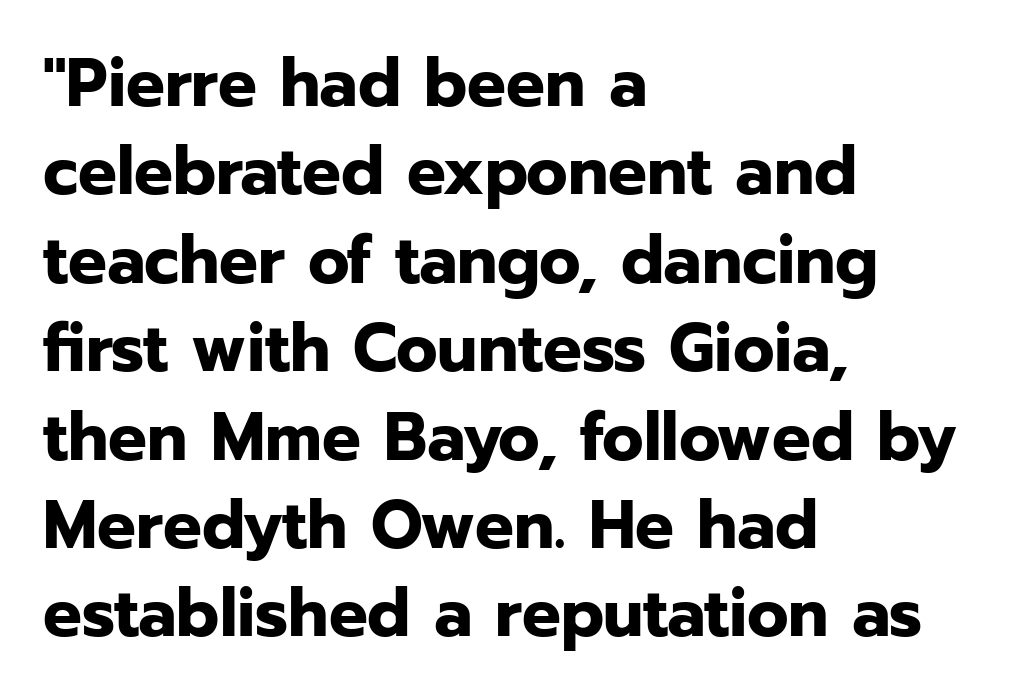
Q: Is the text bold? A: Yes.
Q: Is the text italic (slanted)? A: No, it is upright.
Q: Is the typeface a serif or a sans-serif typeface? A: Sans-serif.
Q: Is the text underlined? A: No.
Q: How is the paragraph aligned? A: Left-aligned.
Q: Is the spacing between letters normal or unusually wide? A: Normal.
Q: Is the spacing between lines tight, normal or loose? A: Normal.
Q: Width (condensed, normal, or wide)? A: Normal.
Q: Stroke contrast? A: Low.
Q: x-height? A: Medium.
Q: Monospaced? A: No.
